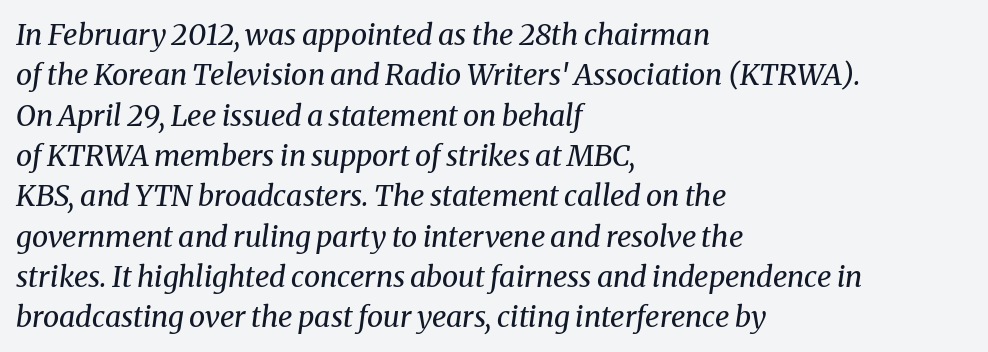
Which margin do the lines hug? The left one — the right edge is uneven. The horizontal fit of the characters is conventional and even. Each new line begins a customary step beneath the previous one. These lines are composed in type with serifs.
